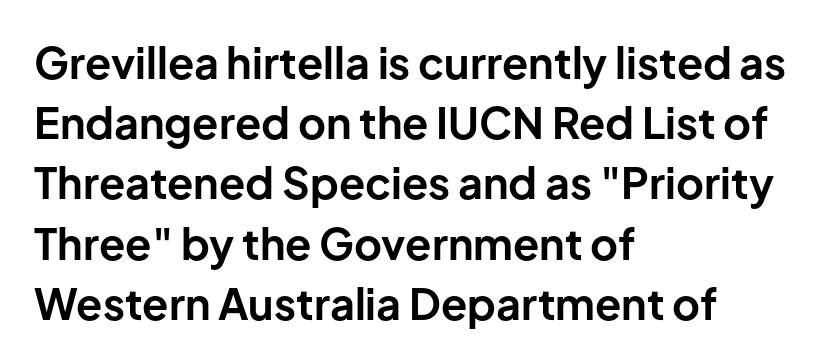
{"serif": "no", "italic": "no", "bold": "yes", "weight": "bold", "width": "normal", "stroke_contrast": "low", "x_height": "medium", "monospaced": "no", "underline": "no", "align": "left", "line_spacing": "normal", "line_spacing_ratio": 1.4, "letter_spacing": "normal", "letter_spacing_em": 0.0, "glyph_px": 43}
